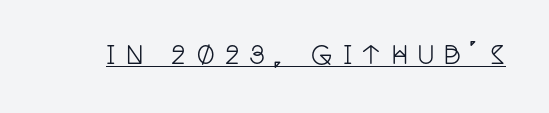
{"italic": "no", "underline": "yes", "letter_spacing": "wide", "letter_spacing_em": 0.42, "glyph_px": 24}
